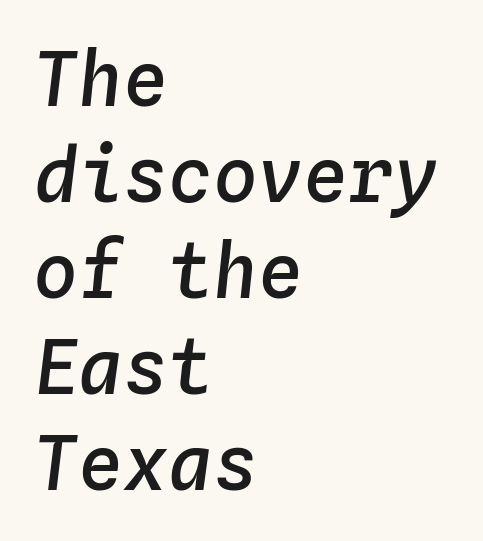
The letters march in equal steps, a hallmark of fixed-pitch type. Bold? Not quite — semibold, heavier than regular but stopping short. The glyphs look as if they've been sheared to an angle. Honestly, the letter spacing is just normal — you wouldn't notice it.
